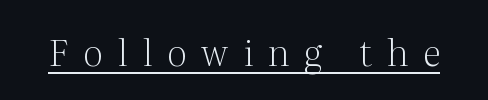
The typeface has the unassuming heft of standard copy or less. Quick note: not italic, upright. Think of a printed novel: that variable character pitch is what you see here. Letter spacing: wide. You can tell from the footed stems that serif type was used. Quick note: underline on.
